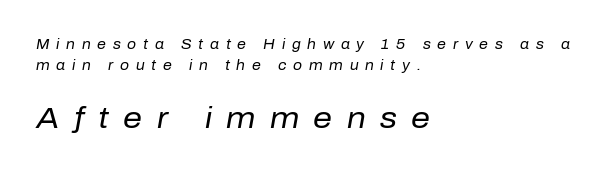
{"italic": "yes", "lean": "right", "slant_degrees": 10, "bold": "no", "weight": "regular", "width": "normal", "stroke_contrast": "low", "x_height": "medium", "monospaced": "no", "underline": "no", "align": "left", "line_spacing": "normal", "line_spacing_ratio": 1.47, "letter_spacing": "wide", "letter_spacing_em": 0.48, "larger_block": "second", "size_ratio": 2.14, "glyph_px": 30}
